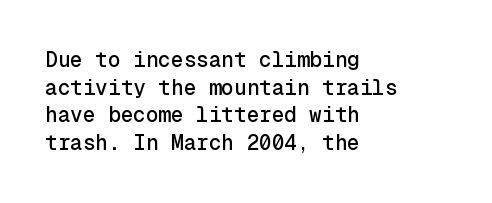
{"italic": "no", "underline": "no", "align": "left", "line_spacing": "normal", "line_spacing_ratio": 1.32, "letter_spacing": "normal", "letter_spacing_em": 0.0, "glyph_px": 21}
